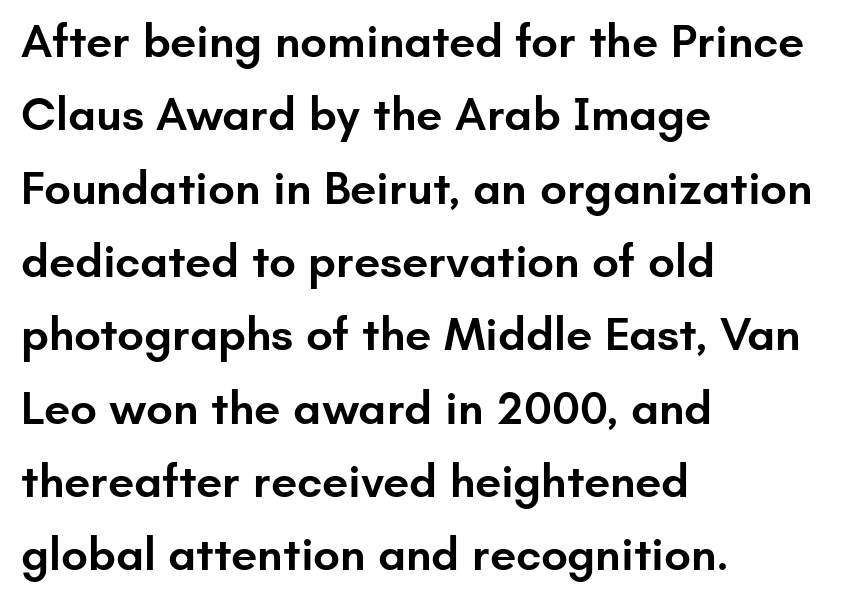
Q: Is the text bold? A: Semi-bold.
Q: Is the text italic (slanted)? A: No, it is upright.
Q: Is the typeface a serif or a sans-serif typeface? A: Sans-serif.
Q: Is the text underlined? A: No.
Q: How is the paragraph aligned? A: Left-aligned.
Q: Is the spacing between letters normal or unusually wide? A: Normal.
Q: Is the spacing between lines tight, normal or loose? A: Normal.
Q: Width (condensed, normal, or wide)? A: Normal.
Q: Stroke contrast? A: Low.
Q: x-height? A: Small.
Q: Monospaced? A: No.
